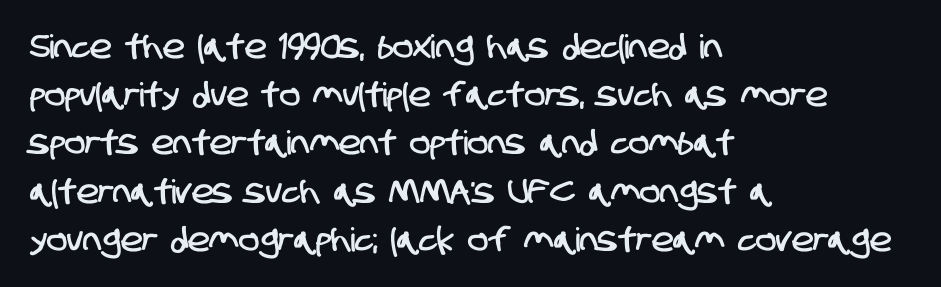
The image shows 33 px condensed sans-serif type; set left-aligned, normal line spacing (1.46x), normal letter spacing, not underlined; low stroke contrast and a large x-height.
